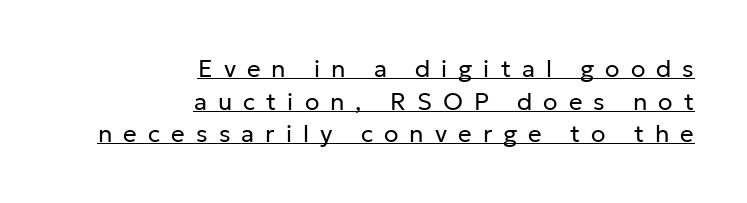
Q: Is the text bold? A: No.
Q: Is the text italic (slanted)? A: No, it is upright.
Q: Is the text underlined? A: Yes.
Q: How is the paragraph aligned? A: Right-aligned.
Q: Is the spacing between letters normal or unusually wide? A: Unusually wide.
Q: Is the spacing between lines tight, normal or loose? A: Normal.
